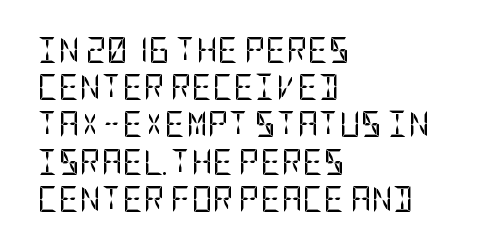
{"italic": "no", "bold": "no", "underline": "no", "align": "left", "line_spacing": "normal", "line_spacing_ratio": 1.43, "letter_spacing": "normal", "letter_spacing_em": 0.0, "glyph_px": 26}
